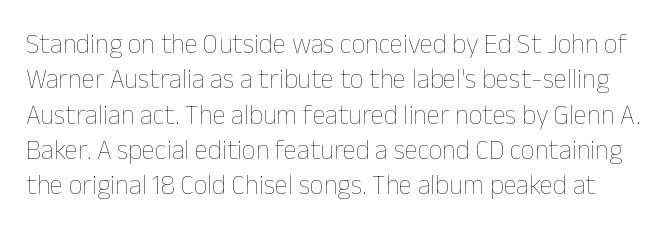
Q: Is the text bold? A: No.
Q: Is the text italic (slanted)? A: No, it is upright.
Q: Is the text underlined? A: No.
Q: Is the spacing between letters normal or unusually wide? A: Normal.
Q: Is the spacing between lines tight, normal or loose? A: Normal.
